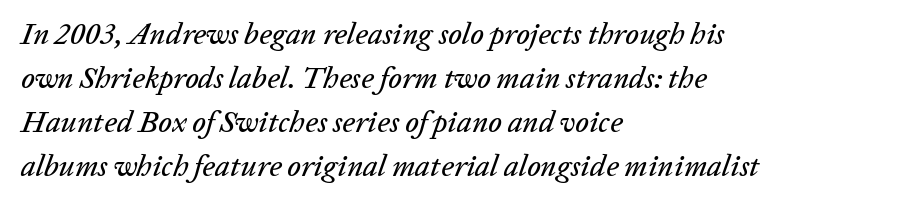
Q: Is the text italic (slanted)? A: Yes, it leans right by about 20 degrees.
Q: Is the text underlined? A: No.
Q: How is the paragraph aligned? A: Left-aligned.
Q: Is the spacing between letters normal or unusually wide? A: Normal.
Q: Is the spacing between lines tight, normal or loose? A: Normal.
Q: Width (condensed, normal, or wide)? A: Normal.
Q: Stroke contrast? A: Low.
Q: x-height? A: Medium.
Q: Monospaced? A: No.
